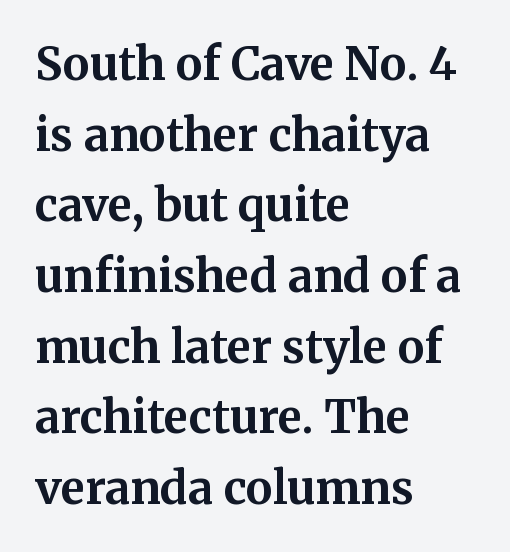
Q: Is the text bold? A: Yes.
Q: Is the text italic (slanted)? A: No, it is upright.
Q: Is the typeface a serif or a sans-serif typeface? A: Serif.
Q: Is the text underlined? A: No.
Q: How is the paragraph aligned? A: Left-aligned.
Q: Is the spacing between letters normal or unusually wide? A: Normal.
Q: Is the spacing between lines tight, normal or loose? A: Normal.
Q: Width (condensed, normal, or wide)? A: Normal.
Q: Stroke contrast? A: Medium.
Q: x-height? A: Medium.
Q: Monospaced? A: No.
